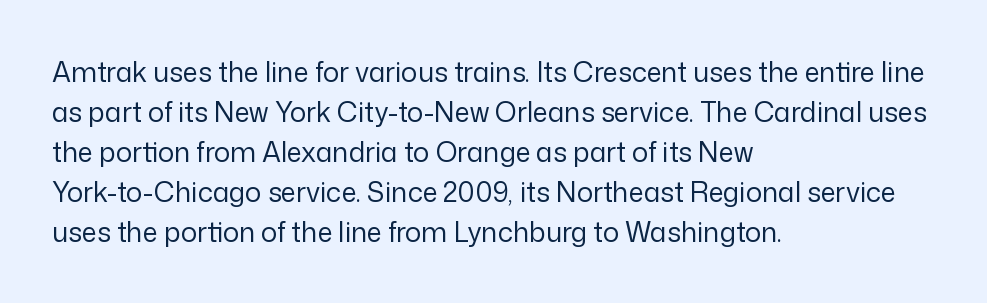
The image shows 27 px text type, upright; set left-aligned, normal line spacing (1.48x), normal letter spacing, not underlined.
